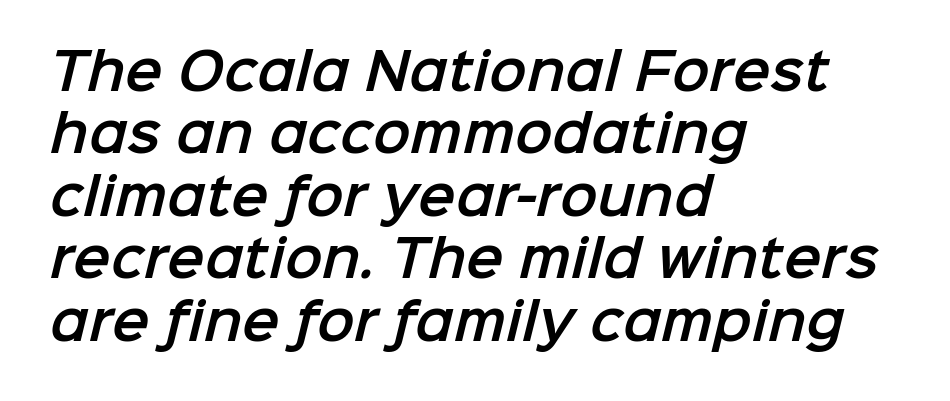
Each word holds together tightly as a unit, with standard inter-letter gaps. A typesetter would label this face a sans. Left-aligned paragraph, ragged on the right. Has an underline been added? It has not. The letters advance in unequal steps, a hallmark of proportional type.
